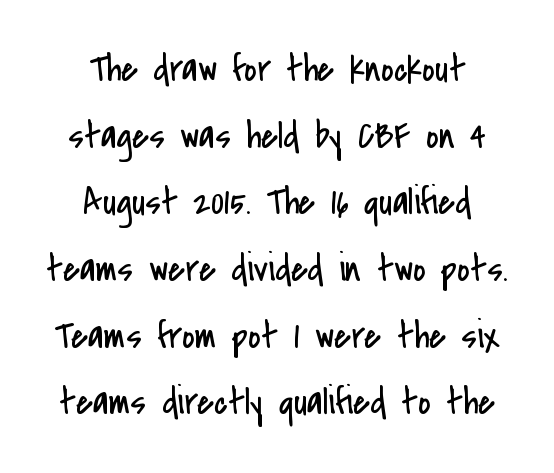
Tracking here is standard; glyphs follow each other at the usual distance. Designer's note — italics off, roman on. The area under the type is left untouched. Weight: not bold — regular or lighter. Varying glyph widths throughout — classic text-font behaviour.
